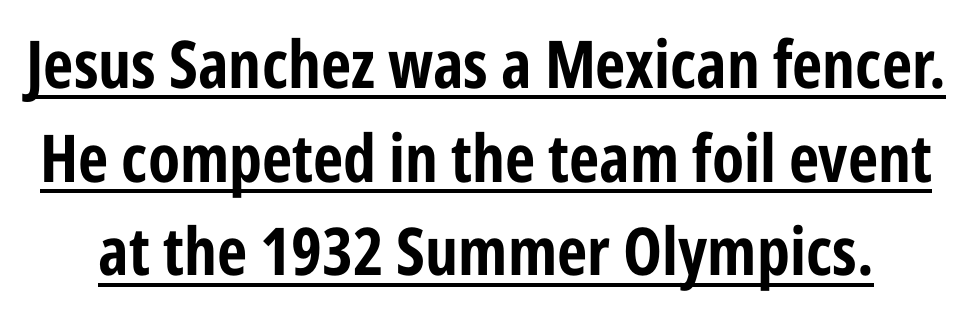
{"serif": "no", "italic": "no", "bold": "yes", "weight": "bold", "width": "condensed", "stroke_contrast": "low", "x_height": "medium", "monospaced": "no", "underline": "yes", "line_spacing": "normal", "line_spacing_ratio": 1.42, "letter_spacing": "normal", "letter_spacing_em": 0.0, "glyph_px": 66}
